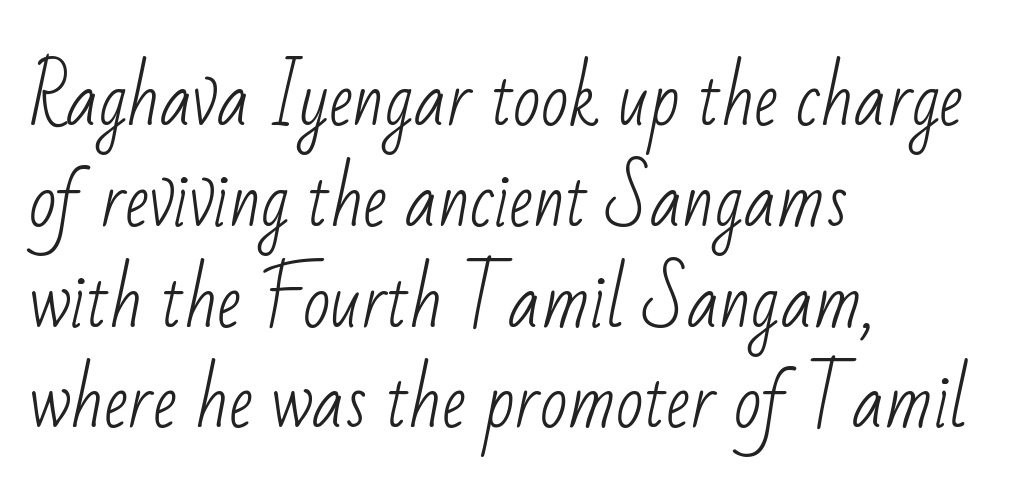
Q: Is the text bold? A: No.
Q: Is the typeface a serif or a sans-serif typeface? A: Sans-serif.
Q: Is the text underlined? A: No.
Q: How is the paragraph aligned? A: Left-aligned.
Q: Is the spacing between letters normal or unusually wide? A: Normal.
Q: Is the spacing between lines tight, normal or loose? A: Normal.
Q: Width (condensed, normal, or wide)? A: Condensed.
Q: Stroke contrast? A: Low.
Q: x-height? A: Small.
Q: Monospaced? A: No.
